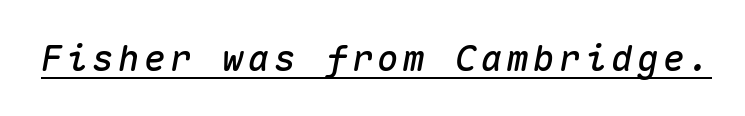
{"italic": "yes", "lean": "right", "slant_degrees": 10, "width": "normal", "stroke_contrast": "medium", "x_height": "medium", "monospaced": "yes", "underline": "yes", "glyph_px": 36}
